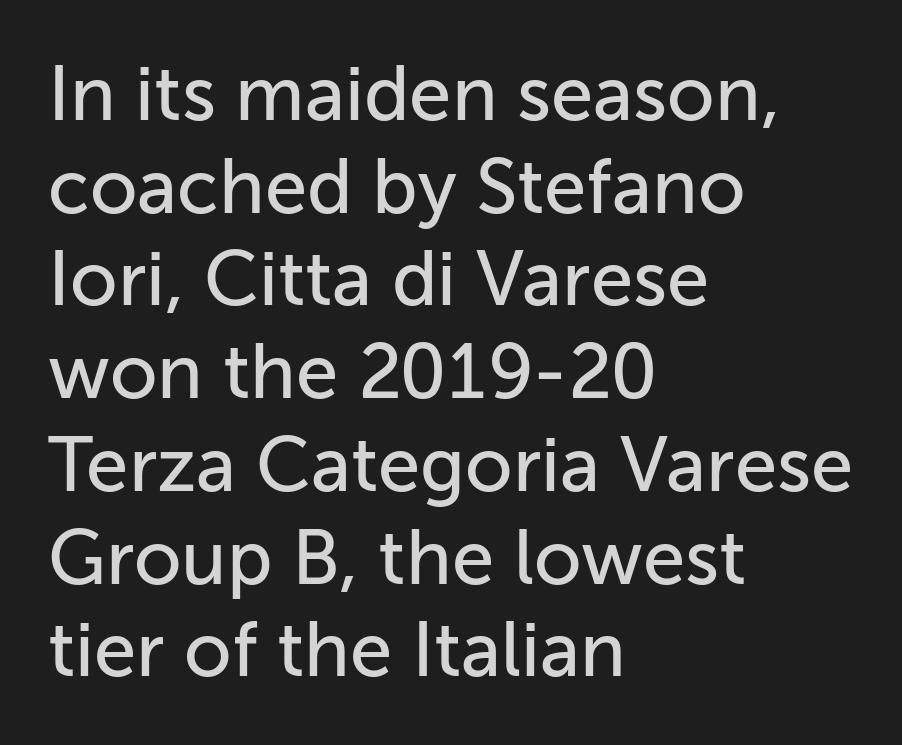
The image shows 76 px sans-serif type, upright; set left-aligned, line spacing 1.22x, normal letter spacing, not underlined; low stroke contrast and a medium x-height.
